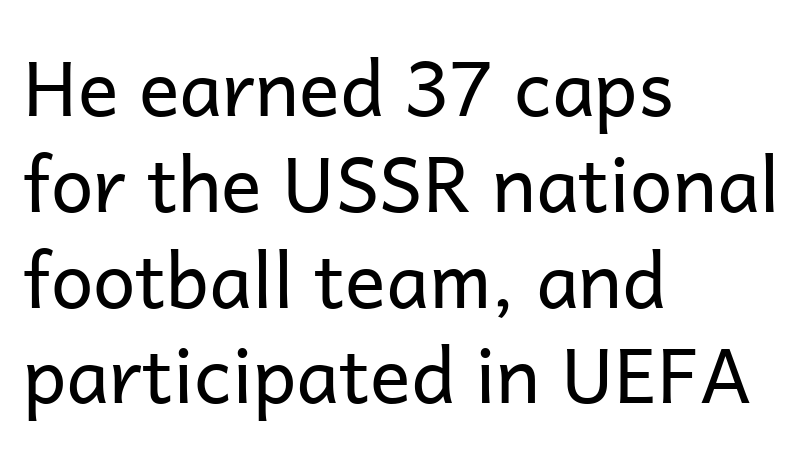
The image shows 76 px regular-weight sans-serif type, upright; set left-aligned, normal line spacing (1.26x), normal letter spacing, not underlined; low stroke contrast and a medium x-height.
